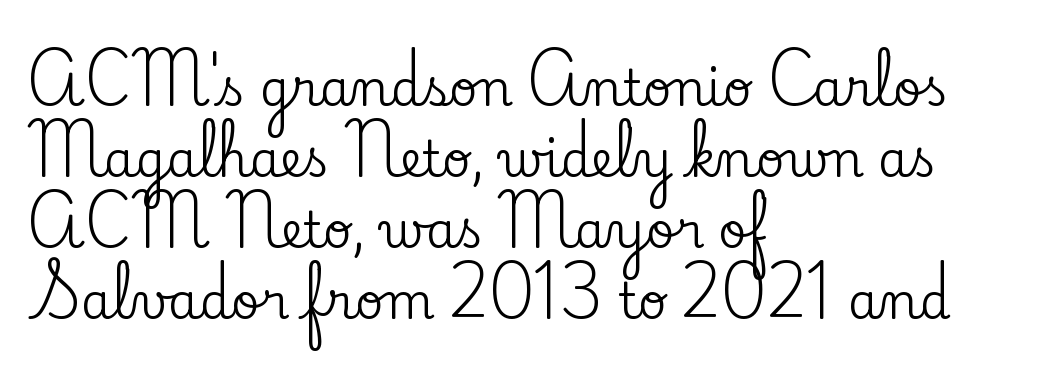
Q: Is the text italic (slanted)? A: No, it is upright.
Q: Is the typeface a serif or a sans-serif typeface? A: Serif.
Q: Is the text underlined? A: No.
Q: How is the paragraph aligned? A: Left-aligned.
Q: Is the spacing between letters normal or unusually wide? A: Normal.
Q: Is the spacing between lines tight, normal or loose? A: Normal.
Q: Width (condensed, normal, or wide)? A: Normal.
Q: Stroke contrast? A: Low.
Q: x-height? A: Small.
Q: Monospaced? A: No.
